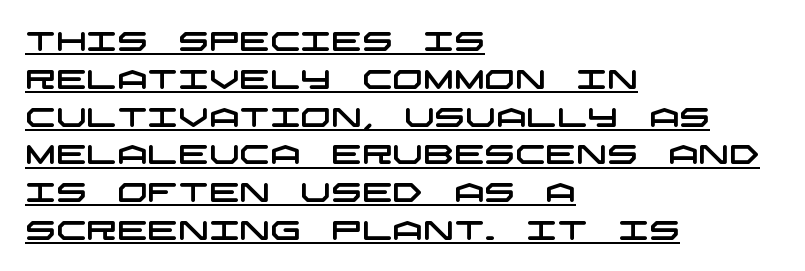
The image shows 27 px text type; set left-aligned, normal line spacing (1.4x), normal letter spacing, underlined.
